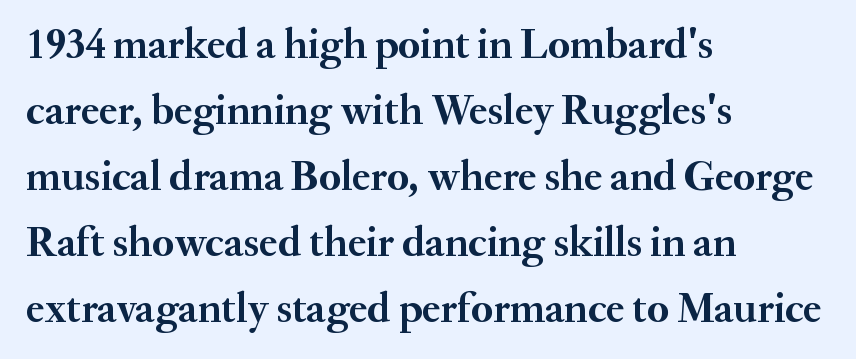
Interline gaps are of average width in this sample. Stroke terminals: seriffed. Bold? Absolutely — the strokes are thick and heavy. The specimen omits any rule beneath the text block's lines. The paragraph has a hard left edge and a soft right edge. Is this a fixed-width face? No — the glyphs have proportional, varying widths.
